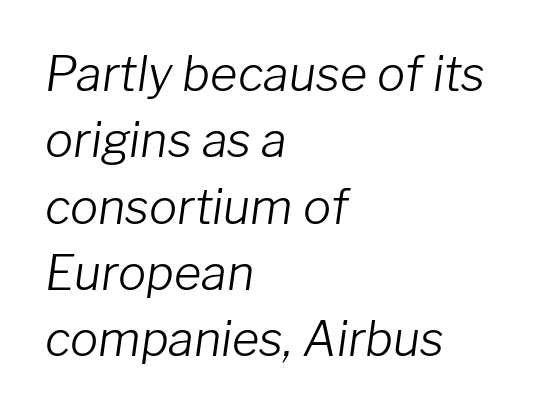
The image shows 47 px light type, italic (leaning right); set left-aligned, normal line spacing (1.41x), normal letter spacing, not underlined; low stroke contrast and a medium x-height.
